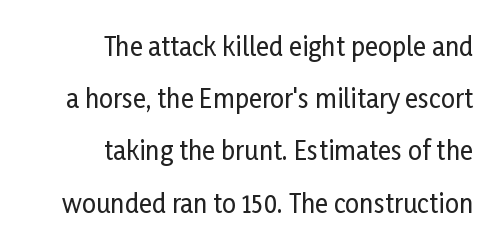
{"italic": "no", "underline": "no", "align": "right", "line_spacing": "loose", "line_spacing_ratio": 2.09, "letter_spacing": "normal", "letter_spacing_em": 0.0, "glyph_px": 25}
